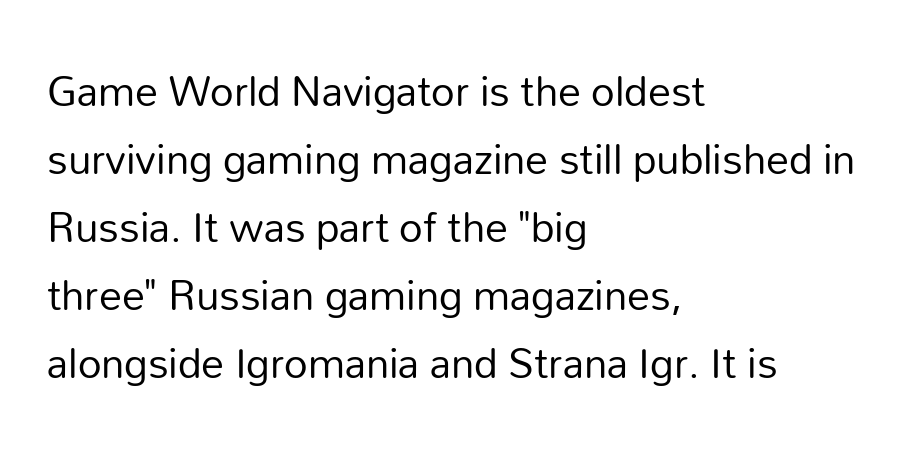
The image shows 46 px regular-weight sans-serif type, upright; set left-aligned, normal line spacing (1.48x), normal letter spacing, not underlined; low stroke contrast and a medium x-height.
